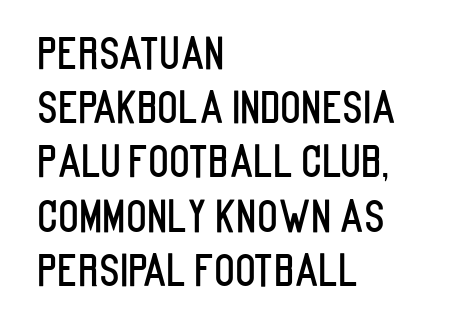
The image shows 43 px condensed sans-serif type, upright; set left-aligned, normal line spacing (1.26x), normal letter spacing, not underlined; low stroke contrast and a large x-height.
